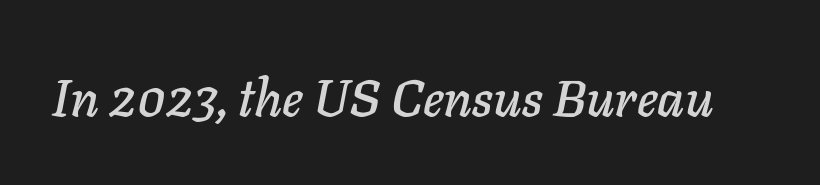
The image shows 51 px text type, italic (leaning right); set normal letter spacing, not underlined; low stroke contrast and a medium x-height.
